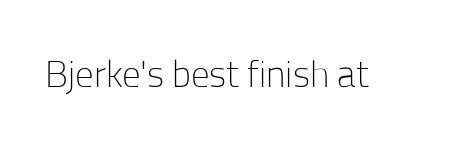
{"serif": "no", "italic": "no", "bold": "no", "weight": "light", "width": "normal", "stroke_contrast": "low", "x_height": "medium", "monospaced": "no", "underline": "no", "letter_spacing": "normal", "letter_spacing_em": 0.0, "glyph_px": 37}
